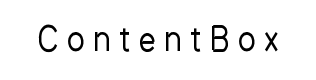
The passage shown is typed in a proportional face where columns would drift. Designer's note — italics off, roman on. The space directly below the letters is spotless. Loose tracking; the words dissolve into strings of separated letters. Each letter's strokes conclude bluntly, with no projecting serifs.
